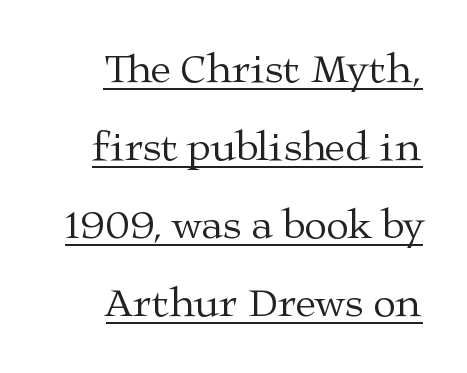
Check the space under the baseline: a stroke is drawn there. Vertical spacing — loose. This sample uses a serif face. The face looks like a standard text weight, possibly lighter. Italic: no, the glyphs are upright roman. This sample is right-justified, so line beginnings fall wherever the words allow.
